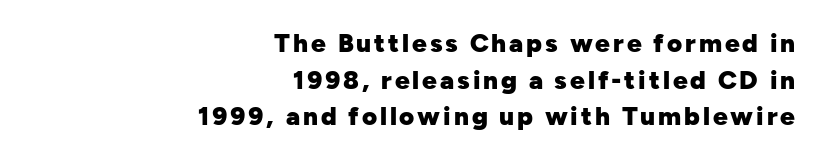
The image shows 26 px bold type, upright; set right-aligned, normal line spacing (1.41x), not underlined.
